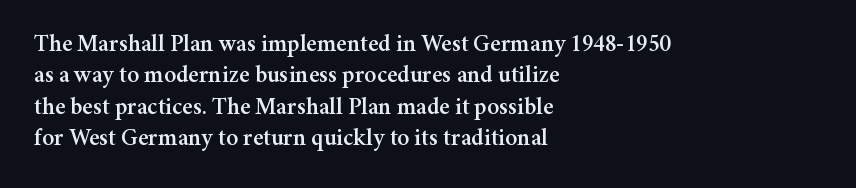
Q: Is the text italic (slanted)? A: No, it is upright.
Q: Is the text underlined? A: No.
Q: How is the paragraph aligned? A: Left-aligned.
Q: Is the spacing between letters normal or unusually wide? A: Normal.
Q: Is the spacing between lines tight, normal or loose? A: Normal.
